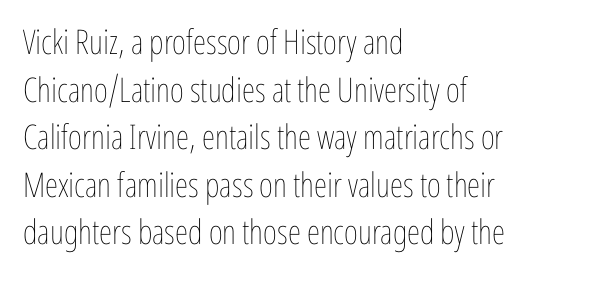
Here the designer chose a conventional face with non-uniform glyph widths. The horizontal fit of the characters is conventional and even. Casual observation: everything's shoved over to the left. The space between consecutive lines is moderate. Type without underlining.
